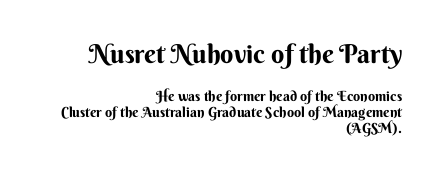
The image shows 26 px text type, upright; set right-aligned, tight line spacing (1.14x), normal letter spacing, not underlined; the first (top) block is 1.86x larger.
